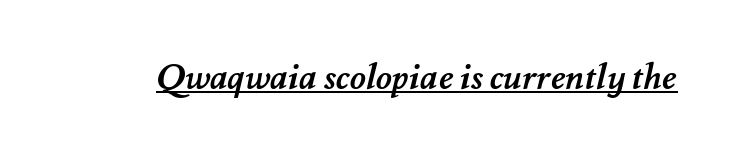
{"bold": "yes", "weight": "semibold", "width": "normal", "stroke_contrast": "medium", "x_height": "small", "monospaced": "no", "underline": "yes", "letter_spacing": "normal", "letter_spacing_em": 0.0, "glyph_px": 35}
